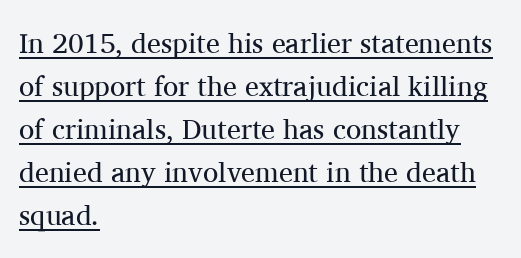
{"serif": "yes", "italic": "no", "bold": "no", "weight": "regular", "width": "normal", "stroke_contrast": "medium", "x_height": "medium", "monospaced": "no", "underline": "yes", "align": "left", "line_spacing": "normal", "line_spacing_ratio": 1.54, "letter_spacing": "normal", "letter_spacing_em": 0.0, "glyph_px": 28}
